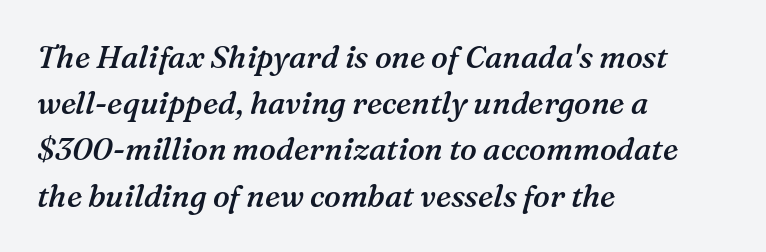
The image shows 31 px semibold serif type, italic (leaning right); set left-aligned, normal line spacing (1.49x), normal letter spacing, not underlined; medium stroke contrast and a medium x-height.
